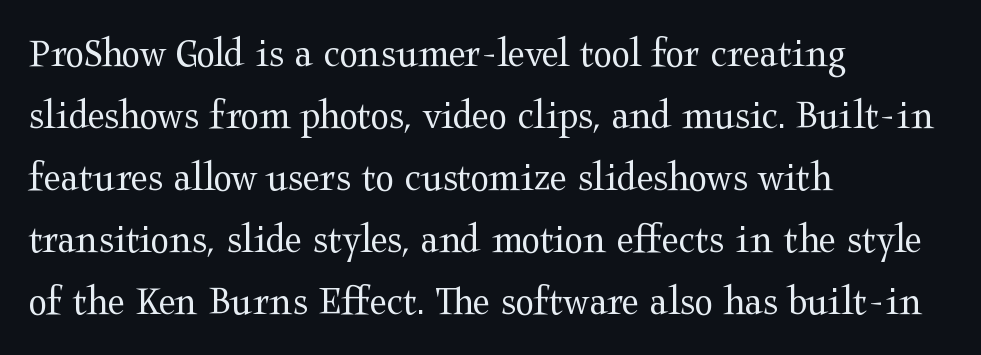
{"serif": "yes", "italic": "no", "bold": "no", "weight": "regular", "width": "wide", "stroke_contrast": "medium", "x_height": "medium", "monospaced": "no", "underline": "no", "align": "left", "line_spacing": "normal", "line_spacing_ratio": 1.44, "letter_spacing": "normal", "letter_spacing_em": 0.0, "glyph_px": 43}
